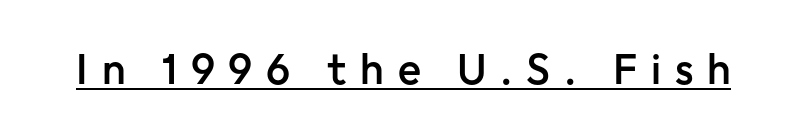
{"serif": "no", "italic": "no", "bold": "semi", "weight": "semibold", "width": "normal", "stroke_contrast": "low", "x_height": "medium", "monospaced": "no", "underline": "yes", "letter_spacing": "wide", "letter_spacing_em": 0.32, "glyph_px": 43}
